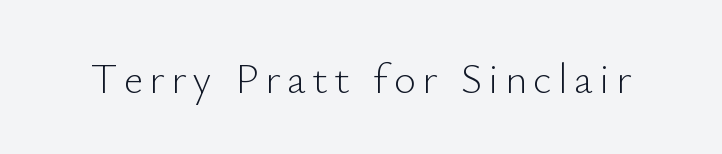
These lines were composed using upright roman letters. The strokes carry an ordinary text weight at most. The passage shown is typeset with a sans-serif family. Each letter keeps its own natural width here, so spacing adapts to shape.
